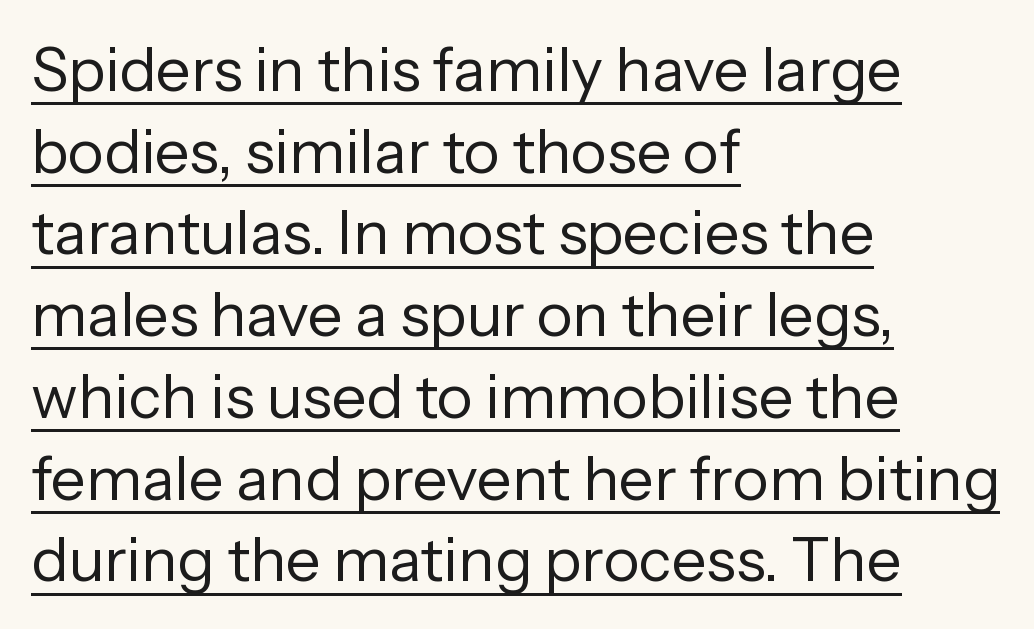
The passage shown is not bold in any degree. Does the copy run flush right? No — it runs flush left. In designer terms, the underline attribute is active on this setting. Here the designer chose a conventional face with non-uniform glyph widths. The type sits square on the baseline with zero lean. Is this a sans? Yes — the strokes have no serifs.
